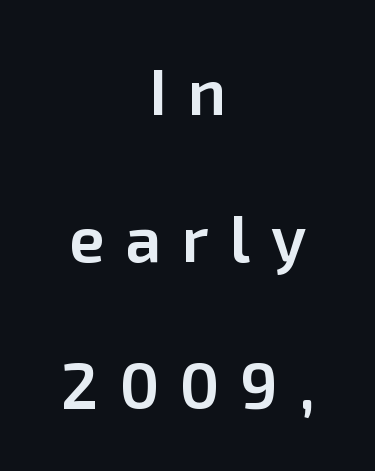
{"serif": "no", "italic": "no", "bold": "semi", "weight": "semibold", "width": "normal", "stroke_contrast": "low", "x_height": "medium", "monospaced": "no", "underline": "no", "align": "center", "line_spacing": "loose", "line_spacing_ratio": 2.26, "letter_spacing": "wide", "letter_spacing_em": 0.32, "glyph_px": 65}
